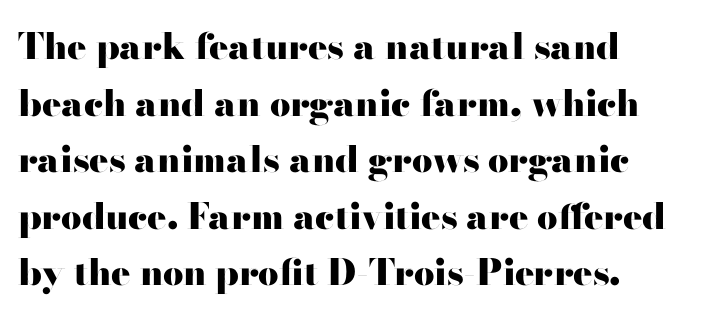
{"serif": "no", "italic": "no", "bold": "yes", "weight": "heavy", "width": "wide", "stroke_contrast": "high", "x_height": "small", "monospaced": "no", "underline": "no", "line_spacing": "normal", "line_spacing_ratio": 1.57, "letter_spacing": "normal", "letter_spacing_em": 0.0, "glyph_px": 36}
